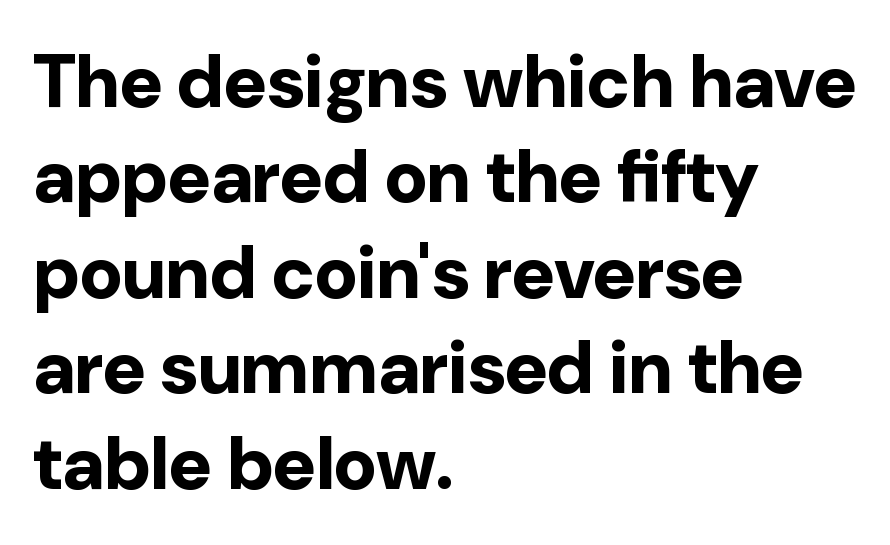
{"serif": "no", "italic": "no", "bold": "yes", "weight": "bold", "width": "normal", "stroke_contrast": "low", "x_height": "medium", "monospaced": "no", "underline": "no", "align": "left", "line_spacing": "normal", "line_spacing_ratio": 1.29, "letter_spacing": "normal", "letter_spacing_em": 0.0, "glyph_px": 74}
